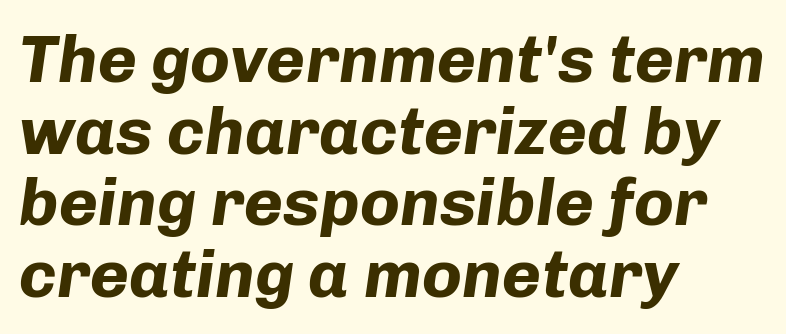
The image shows 67 px bold type, italic (leaning right); set left-aligned, tight line spacing (1.07x), normal letter spacing, not underlined; low stroke contrast and a medium x-height.
